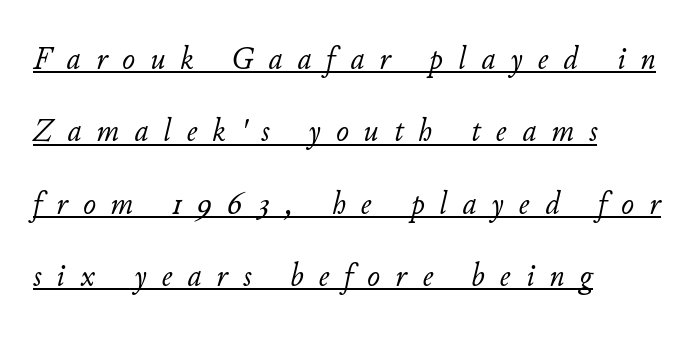
The letters advance in unequal steps, a hallmark of proportional type. The type is letterspaced generously, with wide tracking. Italic: yes, the glyphs are oblique. Underlining? Definitely there.
